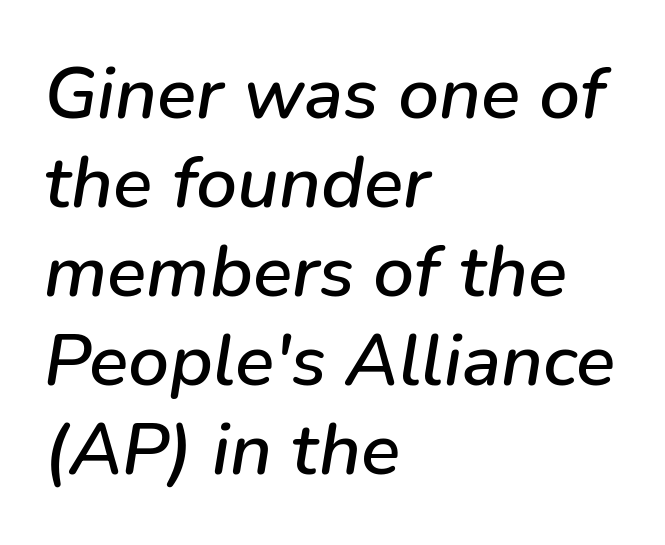
{"italic": "yes", "lean": "right", "slant_degrees": 9, "width": "normal", "stroke_contrast": "low", "x_height": "medium", "monospaced": "no", "underline": "no", "align": "left", "line_spacing_ratio": 1.22, "letter_spacing": "normal", "letter_spacing_em": 0.0, "glyph_px": 73}
